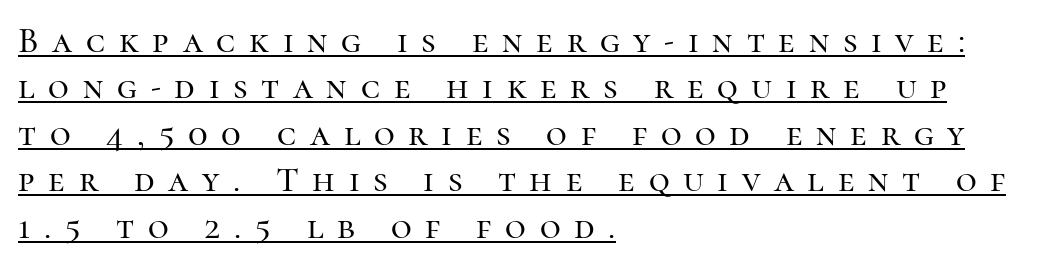
Rows of type keep a routine distance in the vertical direction. Here the designer chose a conventional face with non-uniform glyph widths. All the whitespace from short lines collects on the right. Small tapered or slab feet sit at the stroke ends, so this counts as serif. Is there any slant? The stems are plumb. Between one letter and the next there's a generous, obvious gap.
